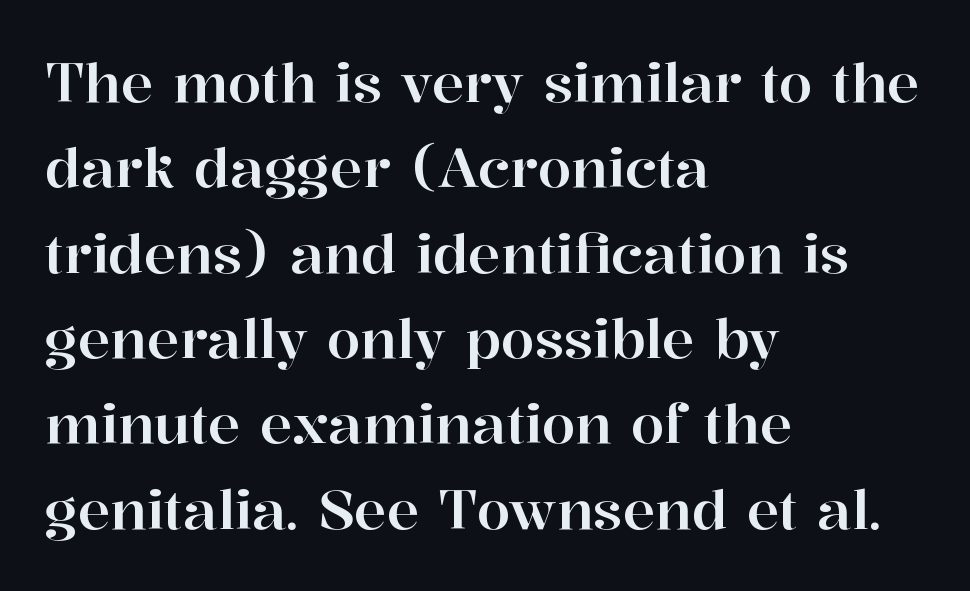
The axis of the letterforms is exactly vertical. Yep, those are serifs on the letters. The compositor pushed each line to the left boundary. Does extra space separate the letters? No, they use regular spacing. The block of text has a typical density, with ordinary space between rows.
